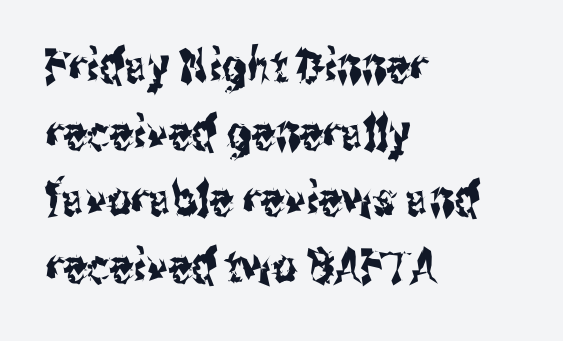
Q: Is the text italic (slanted)? A: No, it is upright.
Q: Is the typeface a serif or a sans-serif typeface? A: Sans-serif.
Q: Is the text underlined? A: No.
Q: How is the paragraph aligned? A: Left-aligned.
Q: Is the spacing between letters normal or unusually wide? A: Normal.
Q: Is the spacing between lines tight, normal or loose? A: Normal.
Q: Width (condensed, normal, or wide)? A: Condensed.
Q: Stroke contrast? A: Medium.
Q: x-height? A: Medium.
Q: Monospaced? A: No.
